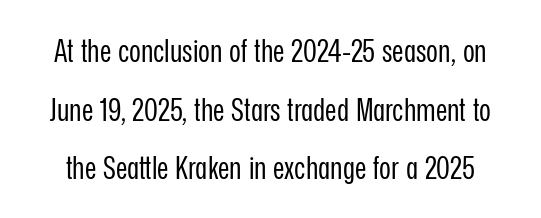
The image shows 32 px regular-weight, condensed sans-serif type, upright; set line spacing 1.83x, normal letter spacing, not underlined; low stroke contrast and a medium x-height.
